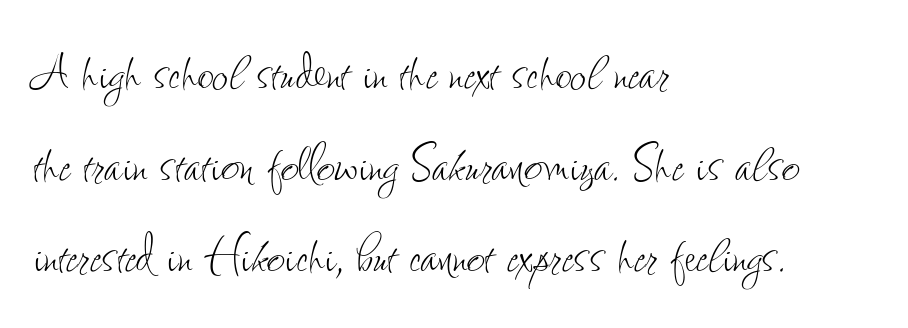
Q: Is the text bold? A: No.
Q: Is the text italic (slanted)? A: Yes.
Q: Is the text underlined? A: No.
Q: How is the paragraph aligned? A: Left-aligned.
Q: Is the spacing between letters normal or unusually wide? A: Normal.
Q: Is the spacing between lines tight, normal or loose? A: Normal.
Q: Width (condensed, normal, or wide)? A: Condensed.
Q: Stroke contrast? A: Low.
Q: x-height? A: Small.
Q: Monospaced? A: No.
